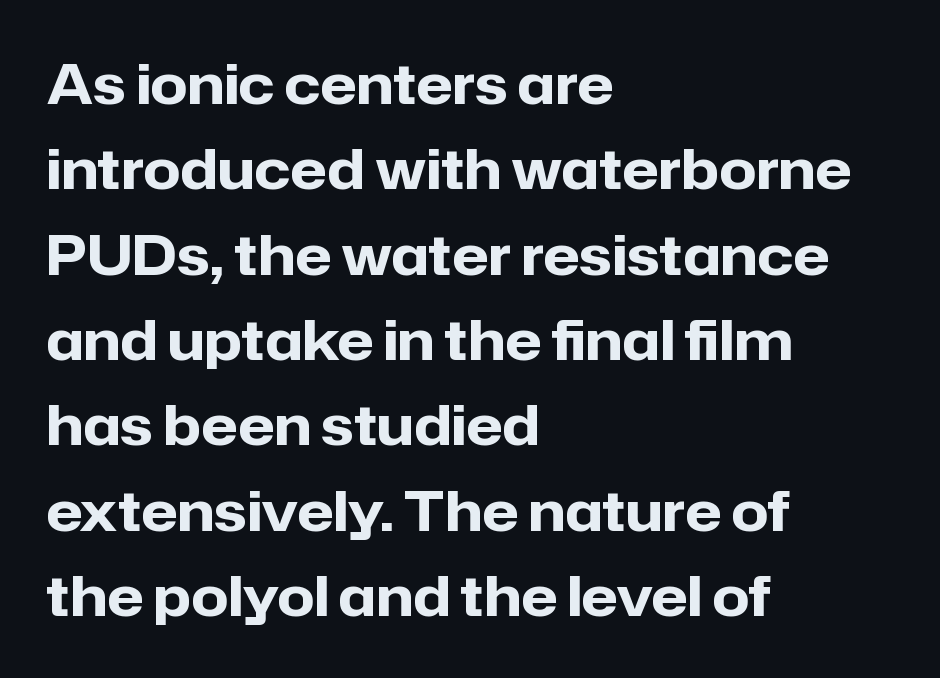
The image shows 54 px heavy sans-serif type, upright; set left-aligned, normal line spacing (1.58x), normal letter spacing, not underlined; low stroke contrast and a medium x-height.
